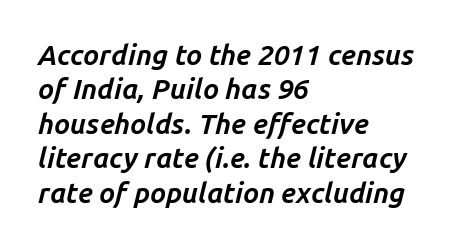
{"italic": "yes", "lean": "right", "slant_degrees": 14, "bold": "yes", "weight": "bold", "width": "normal", "stroke_contrast": "low", "x_height": "medium", "monospaced": "no", "underline": "no", "align": "left", "line_spacing_ratio": 1.23, "letter_spacing": "normal", "letter_spacing_em": 0.0, "glyph_px": 28}
